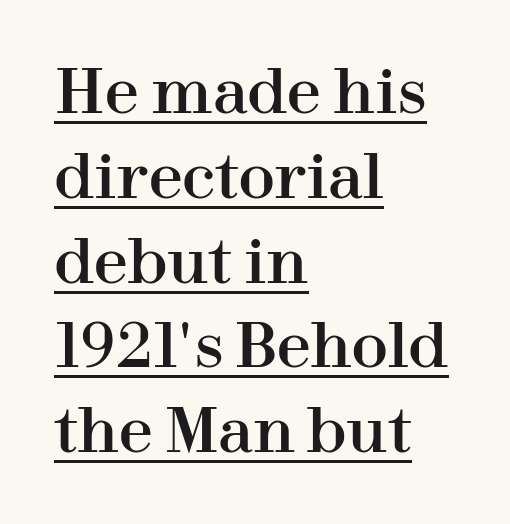
Q: Is the text italic (slanted)? A: No, it is upright.
Q: Is the typeface a serif or a sans-serif typeface? A: Serif.
Q: Is the text underlined? A: Yes.
Q: How is the paragraph aligned? A: Left-aligned.
Q: Is the spacing between letters normal or unusually wide? A: Normal.
Q: Is the spacing between lines tight, normal or loose? A: Normal.
Q: Width (condensed, normal, or wide)? A: Normal.
Q: Stroke contrast? A: High.
Q: x-height? A: Medium.
Q: Monospaced? A: No.
